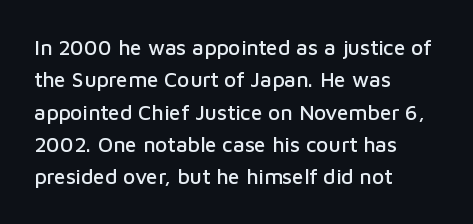
Glyph-to-glyph distance matches everyday printed text. Upright lettering throughout. Notice how descenders clear the ascenders below comfortably — that's standard leading. The strip under each line holds only bare page. Layout note: lines flush left.
